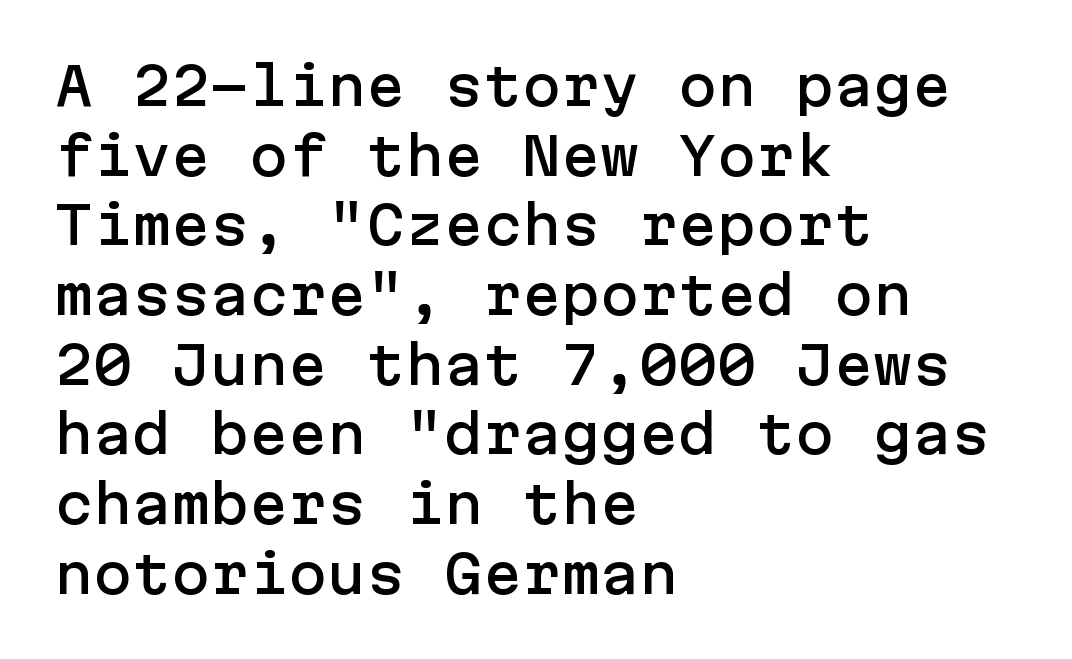
The image shows 52 px sans-serif type, upright; set left-aligned, normal line spacing (1.34x), normal letter spacing, not underlined; low stroke contrast and a medium x-height.
